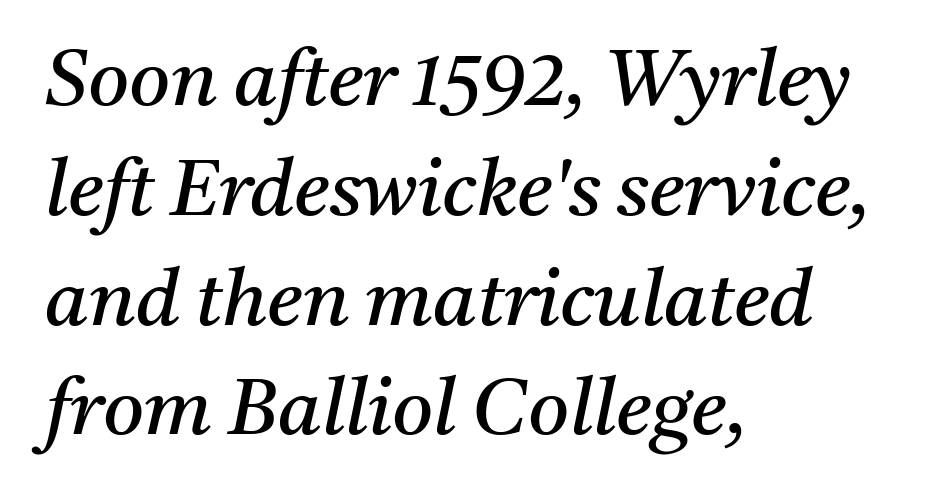
Q: Is the text bold? A: No.
Q: Is the text italic (slanted)? A: Yes, it leans right by about 11 degrees.
Q: Is the typeface a serif or a sans-serif typeface? A: Serif.
Q: Is the text underlined? A: No.
Q: How is the paragraph aligned? A: Left-aligned.
Q: Is the spacing between letters normal or unusually wide? A: Normal.
Q: Is the spacing between lines tight, normal or loose? A: Normal.
Q: Width (condensed, normal, or wide)? A: Normal.
Q: Stroke contrast? A: Medium.
Q: x-height? A: Medium.
Q: Monospaced? A: No.
